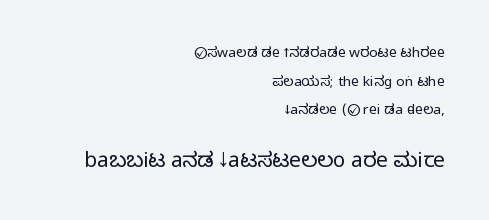
Q: Is the text bold? A: No.
Q: Is the text italic (slanted)? A: No, it is upright.
Q: Is the text underlined? A: No.
Q: How is the paragraph aligned? A: Right-aligned.
Q: Is the spacing between letters normal or unusually wide? A: Normal.
Q: Is the spacing between lines tight, normal or loose? A: Loose.
Q: Which block of text is set in a larger size, the first (top) or the second (bottom)? A: The second (bottom) one.
